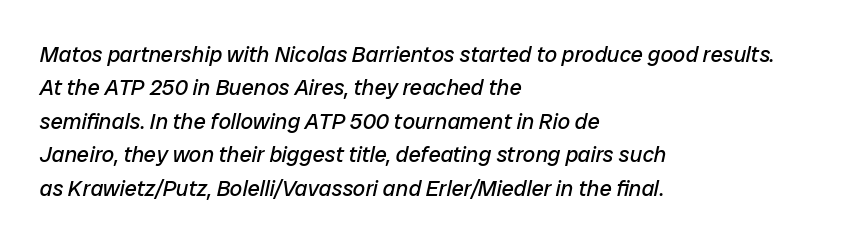
{"italic": "yes", "lean": "right", "slant_degrees": 12, "bold": "no", "underline": "no", "align": "left", "line_spacing": "normal", "line_spacing_ratio": 1.52, "letter_spacing": "normal", "letter_spacing_em": 0.0, "glyph_px": 22}
